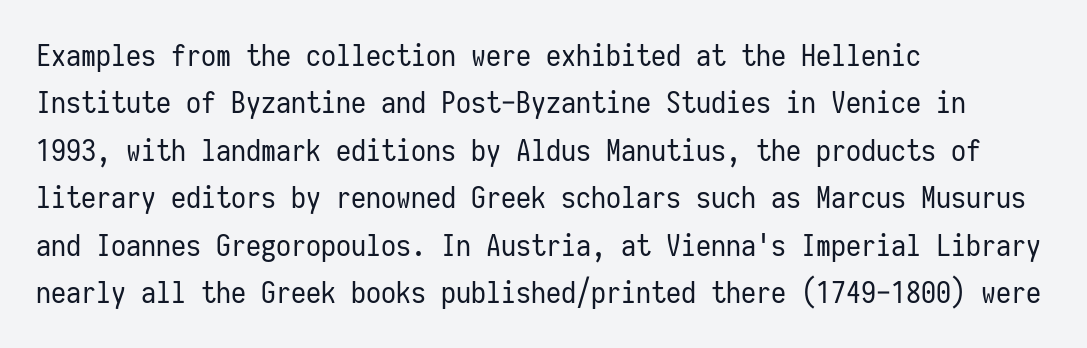
The image shows 30 px regular-weight, condensed sans-serif type, upright, monospaced; set left-aligned, normal line spacing (1.58x), normal letter spacing, not underlined; low stroke contrast and a medium x-height.
